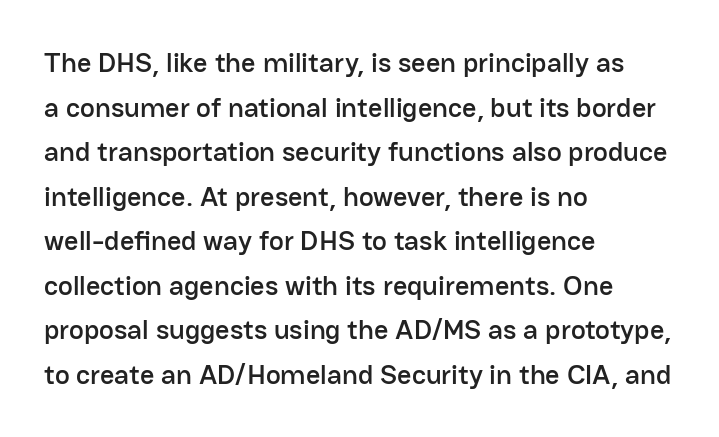
{"serif": "no", "italic": "no", "width": "normal", "stroke_contrast": "low", "x_height": "medium", "monospaced": "no", "underline": "no", "align": "left", "line_spacing": "normal", "line_spacing_ratio": 1.59, "letter_spacing": "normal", "letter_spacing_em": 0.0, "glyph_px": 28}
